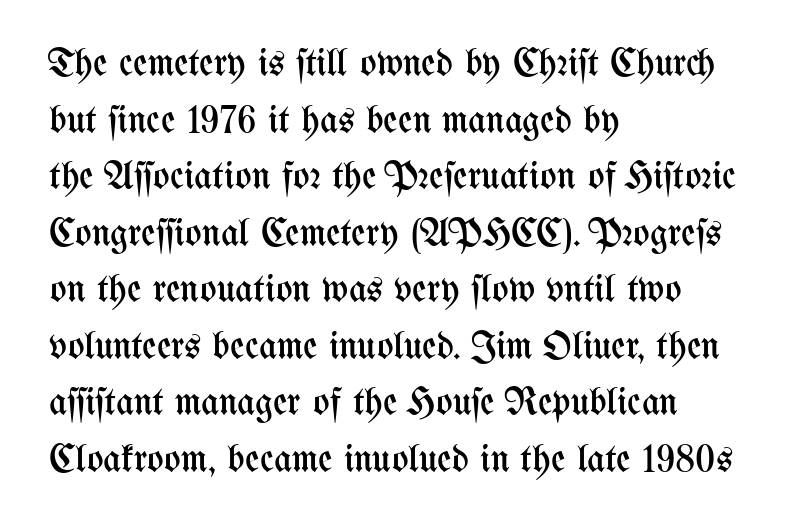
The image shows 39 px regular-weight, condensed type, upright; set left-aligned, normal line spacing (1.45x), normal letter spacing, not underlined; medium stroke contrast and a medium x-height.
